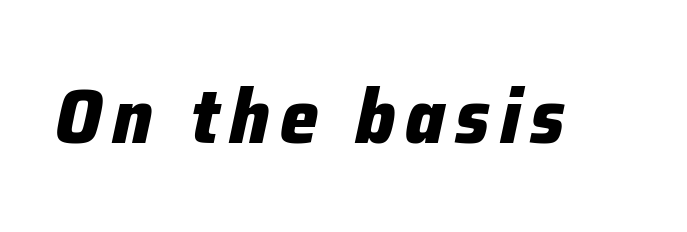
Q: Is the text bold? A: Yes.
Q: Is the text italic (slanted)? A: Yes, it leans right by about 12 degrees.
Q: Is the text underlined? A: No.
Q: Width (condensed, normal, or wide)? A: Normal.
Q: Stroke contrast? A: Low.
Q: x-height? A: Medium.
Q: Monospaced? A: No.
